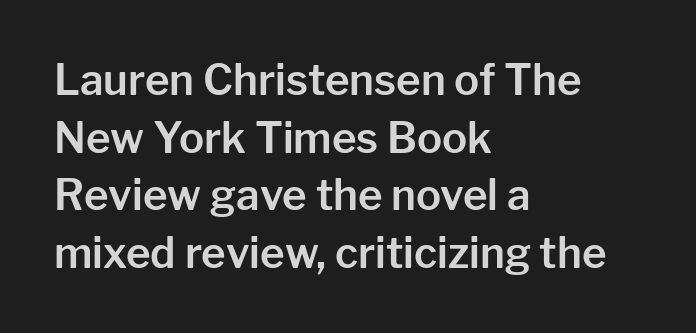
The glyphs are unaccompanied by any horizontal stroke below them. These lines were composed using upright roman letters. Here the designer chose a conventional face with non-uniform glyph widths. Stroke terminals: plain, sans-serif.
